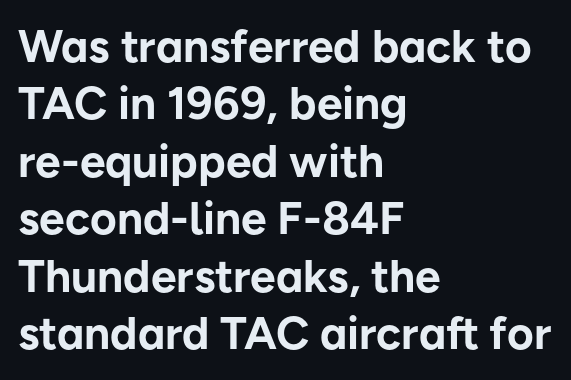
The image shows 46 px bold sans-serif type, upright; set left-aligned, normal line spacing (1.25x), normal letter spacing, not underlined; low stroke contrast and a medium x-height.
